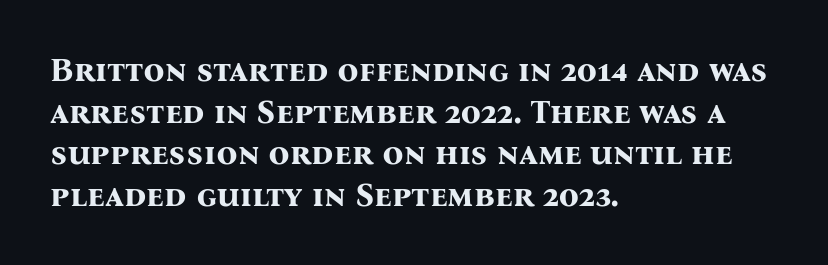
Q: Is the text bold? A: Yes.
Q: Is the text italic (slanted)? A: No, it is upright.
Q: Is the typeface a serif or a sans-serif typeface? A: Serif.
Q: Is the text underlined? A: No.
Q: How is the paragraph aligned? A: Left-aligned.
Q: Is the spacing between letters normal or unusually wide? A: Normal.
Q: Is the spacing between lines tight, normal or loose? A: Normal.
Q: Width (condensed, normal, or wide)? A: Normal.
Q: Stroke contrast? A: Medium.
Q: x-height? A: Medium.
Q: Monospaced? A: No.
